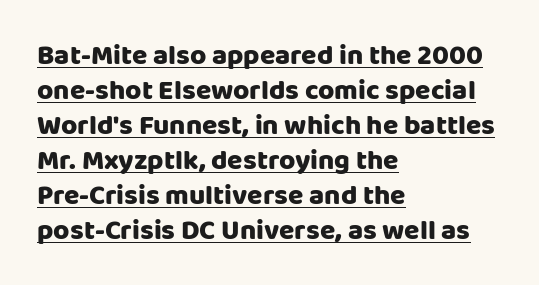
{"serif": "no", "italic": "no", "width": "normal", "stroke_contrast": "low", "x_height": "large", "monospaced": "no", "underline": "yes", "align": "left", "line_spacing": "normal", "line_spacing_ratio": 1.25, "letter_spacing": "normal", "letter_spacing_em": 0.0, "glyph_px": 28}
